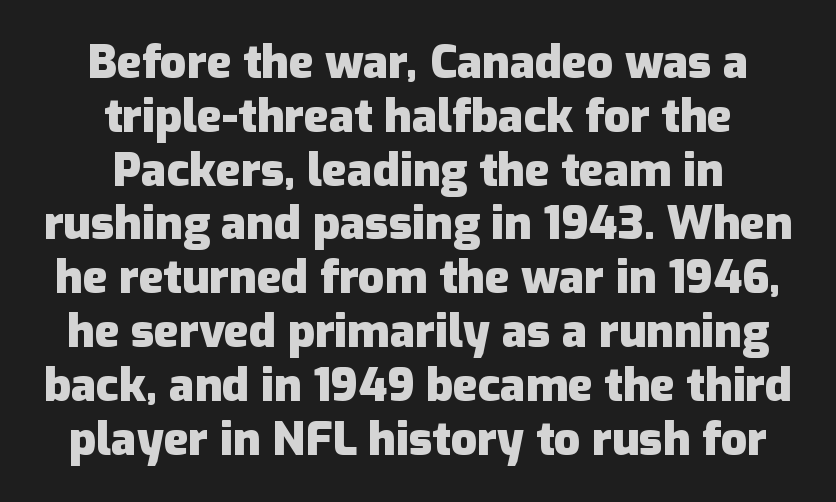
The image shows 46 px heavy sans-serif type, upright; set centered, line spacing 1.17x, normal letter spacing, not underlined; low stroke contrast and a medium x-height.
